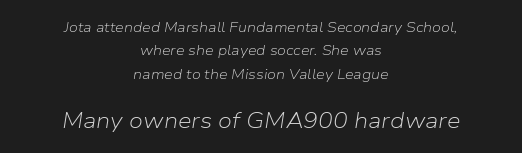
Q: Is the text bold? A: No.
Q: Is the text italic (slanted)? A: Yes, it leans right by about 9 degrees.
Q: Is the text underlined? A: No.
Q: How is the paragraph aligned? A: Centered.
Q: Is the spacing between letters normal or unusually wide? A: Normal.
Q: Is the spacing between lines tight, normal or loose? A: Normal.
Q: Which block of text is set in a larger size, the first (top) or the second (bottom)? A: The second (bottom) one.
